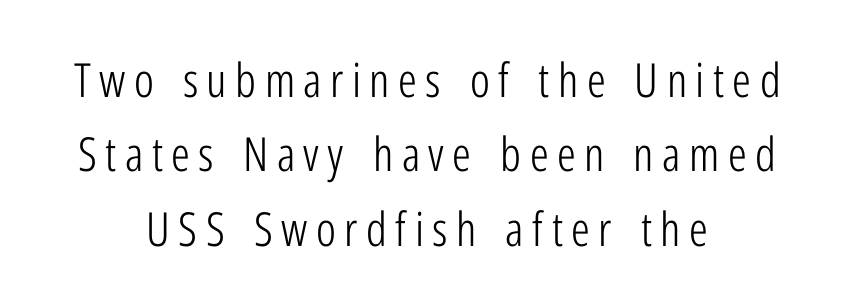
The image shows 47 px light, condensed sans-serif type, upright; set centered, normal line spacing (1.58x), not underlined; low stroke contrast and a medium x-height.
